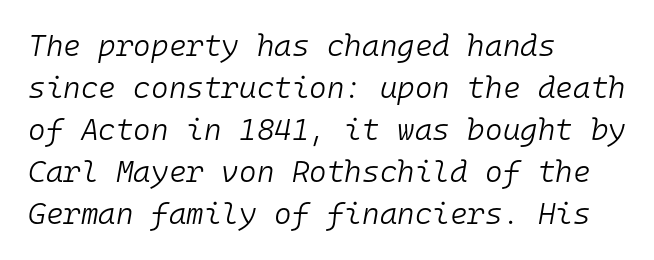
The image shows 30 px light type, italic (leaning right), monospaced; set left-aligned, normal line spacing (1.4x), normal letter spacing, not underlined; low stroke contrast and a medium x-height.
